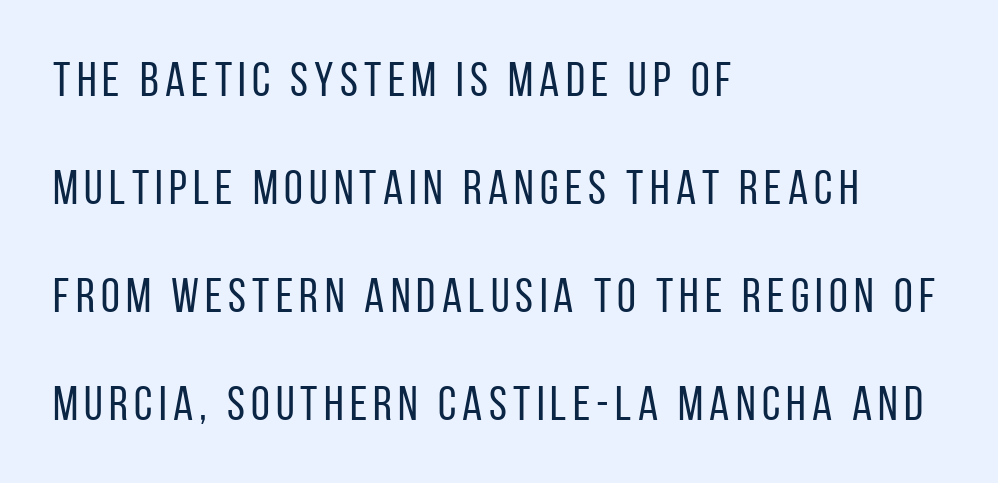
The image shows 48 px regular-weight, condensed sans-serif type, upright; set left-aligned, loose line spacing (2.25x), not underlined; low stroke contrast and a large x-height.
